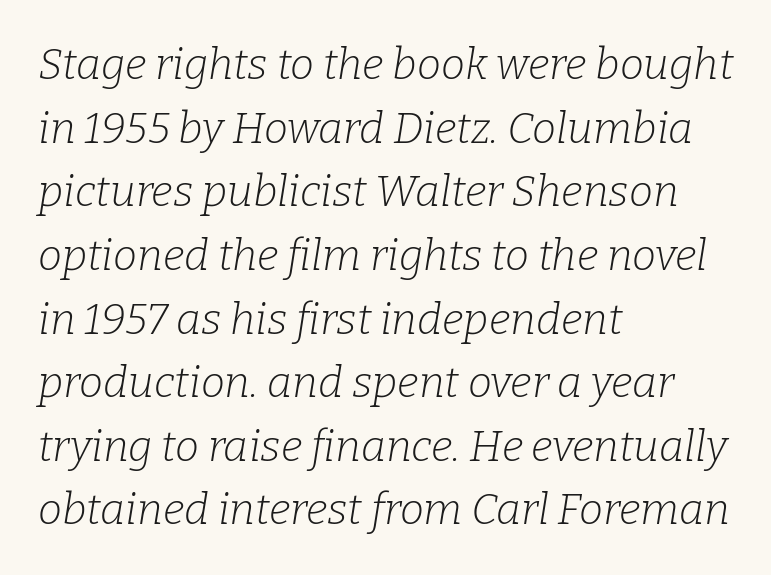
The image shows 43 px light serif type, italic (leaning right); set left-aligned, normal line spacing (1.48x), normal letter spacing, not underlined; low stroke contrast and a medium x-height.
